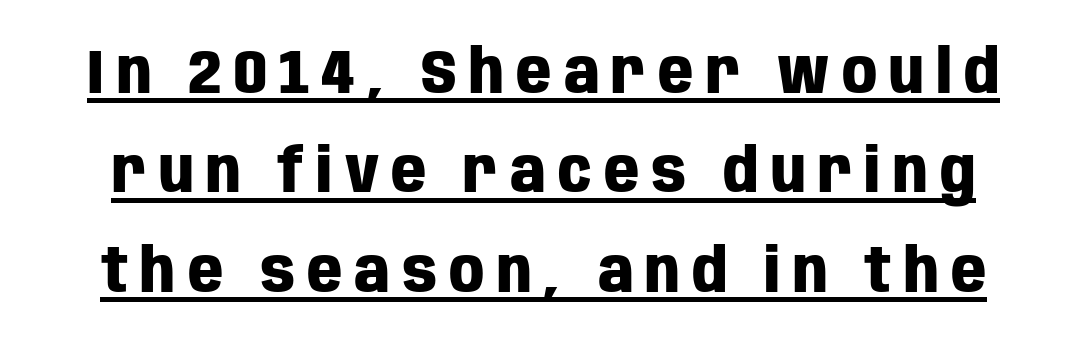
{"serif": "no", "italic": "no", "bold": "yes", "weight": "heavy", "width": "condensed", "stroke_contrast": "low", "x_height": "large", "monospaced": "no", "underline": "yes", "line_spacing": "normal", "line_spacing_ratio": 1.63, "letter_spacing": "wide", "letter_spacing_em": 0.2, "glyph_px": 61}
